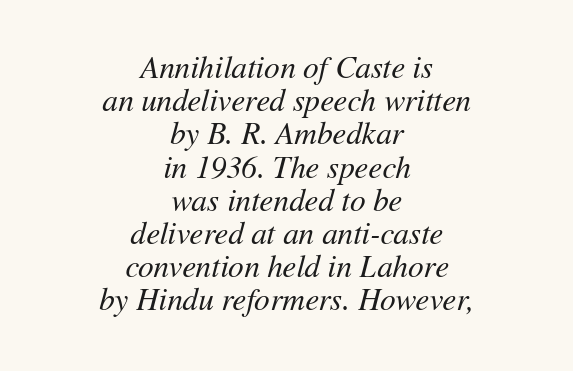
Q: Is the text bold? A: No.
Q: Is the text italic (slanted)? A: Yes, it leans right by about 11 degrees.
Q: Is the text underlined? A: No.
Q: How is the paragraph aligned? A: Centered.
Q: Is the spacing between letters normal or unusually wide? A: Normal.
Q: Is the spacing between lines tight, normal or loose? A: Tight.
Q: Width (condensed, normal, or wide)? A: Normal.
Q: Stroke contrast? A: Medium.
Q: x-height? A: Medium.
Q: Monospaced? A: No.
